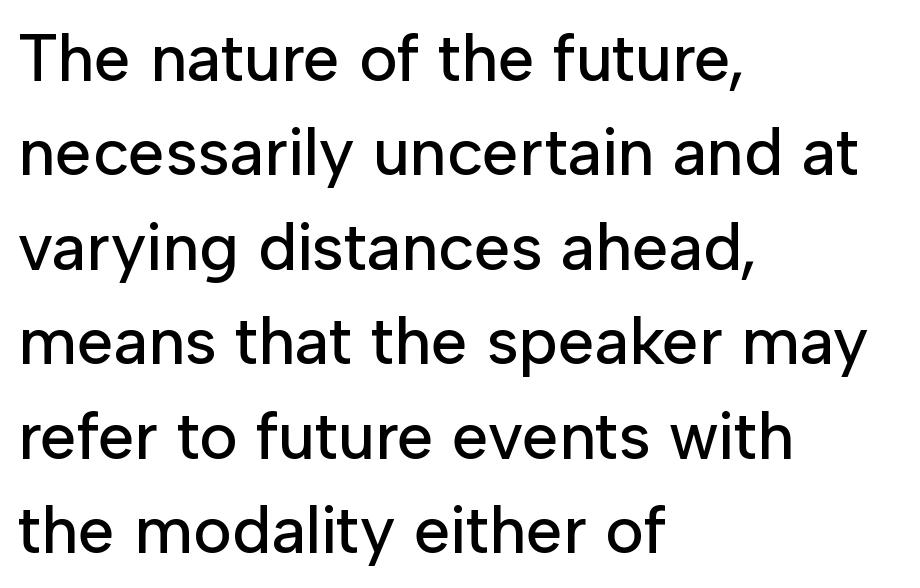
{"serif": "no", "italic": "no", "width": "normal", "stroke_contrast": "low", "x_height": "medium", "monospaced": "no", "underline": "no", "align": "left", "line_spacing": "normal", "line_spacing_ratio": 1.43, "letter_spacing": "normal", "letter_spacing_em": 0.0, "glyph_px": 66}
